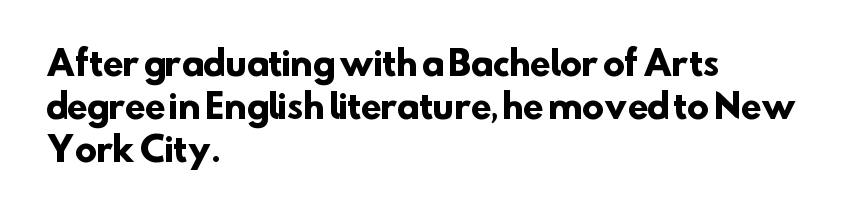
Q: Is the text bold? A: Yes.
Q: Is the typeface a serif or a sans-serif typeface? A: Sans-serif.
Q: Is the text underlined? A: No.
Q: How is the paragraph aligned? A: Left-aligned.
Q: Is the spacing between letters normal or unusually wide? A: Normal.
Q: Is the spacing between lines tight, normal or loose? A: Normal.
Q: Width (condensed, normal, or wide)? A: Normal.
Q: Stroke contrast? A: Low.
Q: x-height? A: Small.
Q: Monospaced? A: No.
